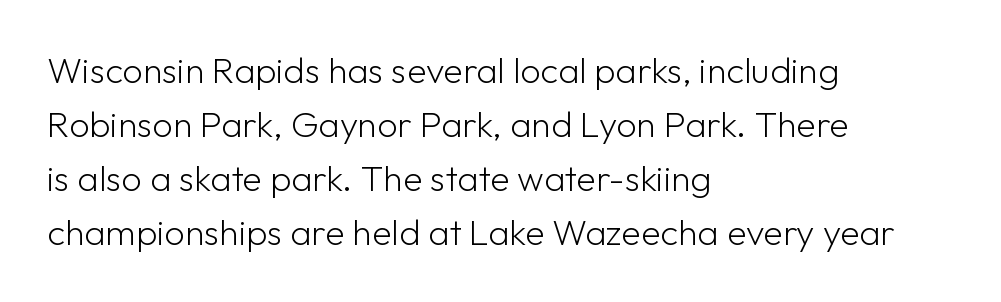
The baseline area is clear. Layout note: lines flush left. Compared with typical body copy, the letter spacing here is the same. Examine the stroke ends and you'll find no serifs. Summary of vertical rhythm: regular, with standard interline spacing. It's the straight-up-and-down kind of type.
